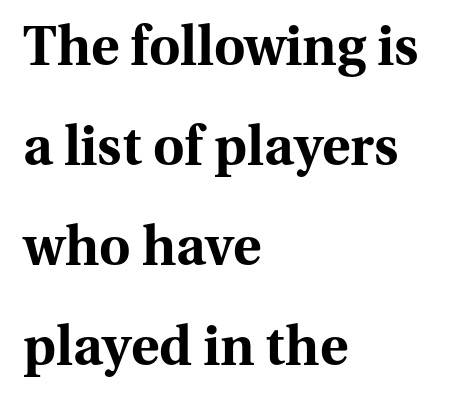
Does the type have serifs? Yes, each stem ends in a small foot. You could not count columns in this text — the font is proportionally spaced. Each line starts at the same left margin while the right side varies. The face used here has the dense, thick strokes of a bold. The lettering stays uniformly vertical, giving the passage a roman look.
